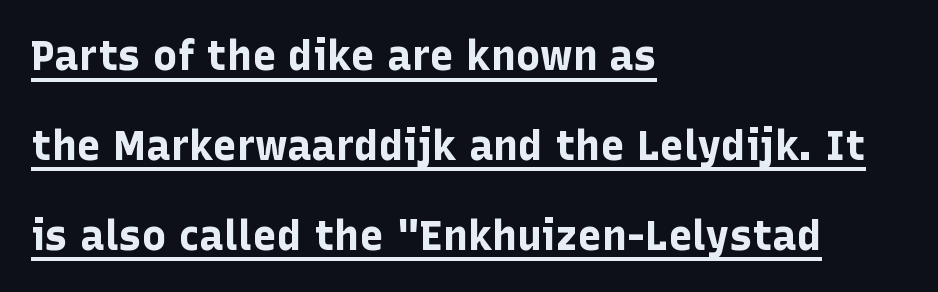
Q: Is the text bold? A: Yes.
Q: Is the text italic (slanted)? A: No, it is upright.
Q: Is the typeface a serif or a sans-serif typeface? A: Sans-serif.
Q: Is the text underlined? A: Yes.
Q: How is the paragraph aligned? A: Left-aligned.
Q: Is the spacing between letters normal or unusually wide? A: Normal.
Q: Is the spacing between lines tight, normal or loose? A: Loose.
Q: Width (condensed, normal, or wide)? A: Normal.
Q: Stroke contrast? A: Low.
Q: x-height? A: Medium.
Q: Monospaced? A: No.
